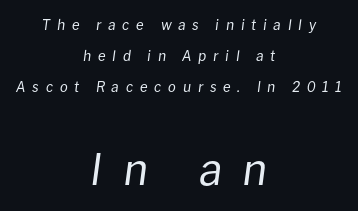
{"italic": "yes", "lean": "right", "slant_degrees": 8, "bold": "no", "weight": "regular", "width": "normal", "stroke_contrast": "low", "x_height": "medium", "monospaced": "no", "underline": "no", "align": "center", "line_spacing": "loose", "line_spacing_ratio": 2.2, "letter_spacing": "wide", "letter_spacing_em": 0.48, "larger_block": "second", "size_ratio": 3.07, "glyph_px": 43}
